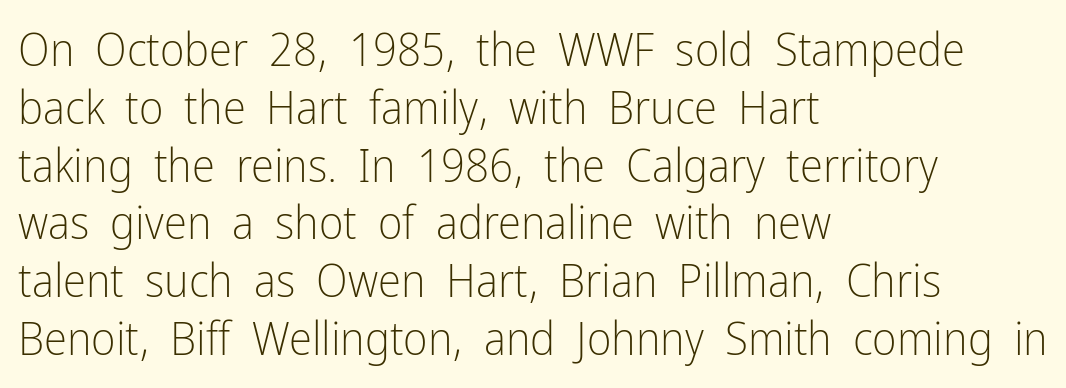
{"serif": "no", "italic": "no", "bold": "no", "weight": "light", "width": "condensed", "stroke_contrast": "low", "x_height": "medium", "monospaced": "no", "underline": "no", "align": "left", "line_spacing_ratio": 1.23, "letter_spacing": "normal", "letter_spacing_em": 0.0, "glyph_px": 47}
